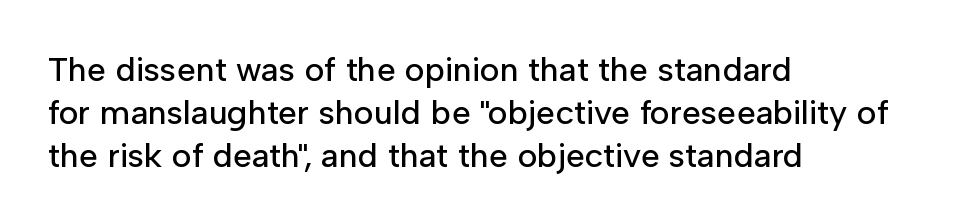
{"serif": "no", "italic": "no", "width": "normal", "stroke_contrast": "low", "x_height": "medium", "monospaced": "no", "underline": "no", "align": "left", "line_spacing": "normal", "line_spacing_ratio": 1.26, "letter_spacing": "normal", "letter_spacing_em": 0.0, "glyph_px": 34}
